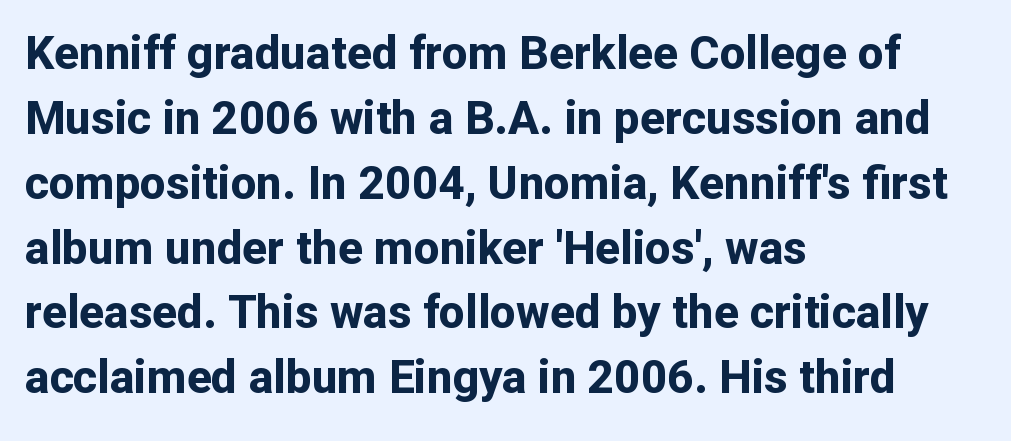
Q: Is the text bold? A: Yes.
Q: Is the text italic (slanted)? A: No, it is upright.
Q: Is the typeface a serif or a sans-serif typeface? A: Sans-serif.
Q: Is the text underlined? A: No.
Q: How is the paragraph aligned? A: Left-aligned.
Q: Is the spacing between letters normal or unusually wide? A: Normal.
Q: Is the spacing between lines tight, normal or loose? A: Normal.
Q: Width (condensed, normal, or wide)? A: Normal.
Q: Stroke contrast? A: Low.
Q: x-height? A: Medium.
Q: Monospaced? A: No.
